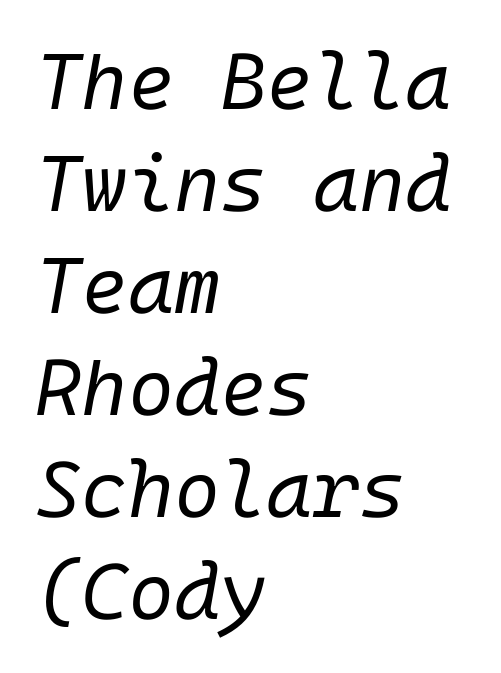
{"italic": "yes", "lean": "right", "slant_degrees": 10, "bold": "no", "weight": "regular", "width": "normal", "stroke_contrast": "low", "x_height": "medium", "underline": "no", "align": "left", "line_spacing": "normal", "line_spacing_ratio": 1.29, "letter_spacing": "normal", "letter_spacing_em": 0.0, "glyph_px": 79}
